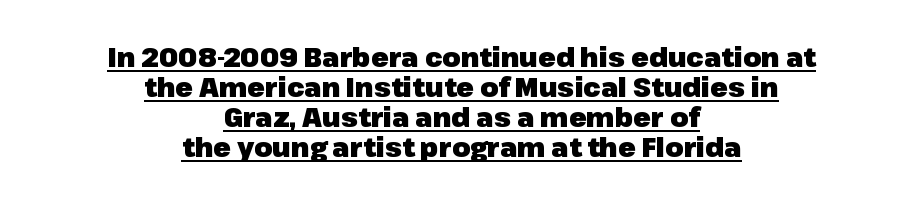
{"italic": "no", "bold": "yes", "underline": "yes", "align": "center", "line_spacing_ratio": 1.16, "letter_spacing": "normal", "letter_spacing_em": 0.0, "glyph_px": 26}
